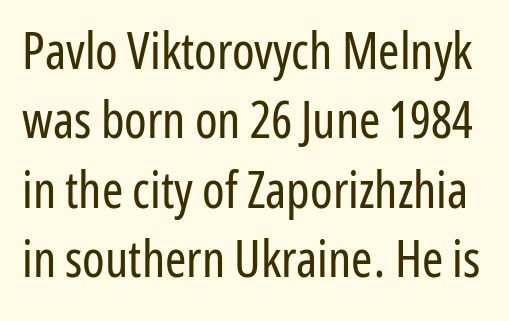
The image shows 51 px regular-weight, condensed sans-serif type, upright; set normal line spacing (1.36x), normal letter spacing, not underlined; low stroke contrast and a medium x-height.
